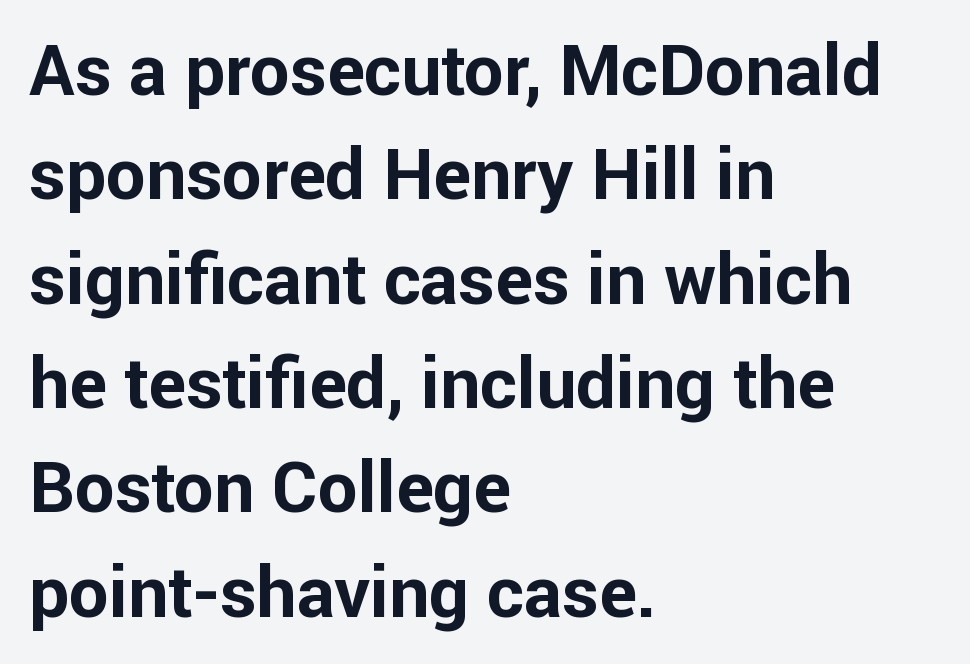
Q: Is the text bold? A: Yes.
Q: Is the text italic (slanted)? A: No, it is upright.
Q: Is the typeface a serif or a sans-serif typeface? A: Sans-serif.
Q: Is the text underlined? A: No.
Q: How is the paragraph aligned? A: Left-aligned.
Q: Is the spacing between letters normal or unusually wide? A: Normal.
Q: Is the spacing between lines tight, normal or loose? A: Normal.
Q: Width (condensed, normal, or wide)? A: Normal.
Q: Stroke contrast? A: Low.
Q: x-height? A: Medium.
Q: Monospaced? A: No.
